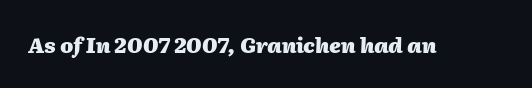
Has an underline been added? It has not. You could call the tracking neutral — neither tight nor loose. The passage shown leans; its letterforms are oblique. Caption: bold face, heavy strokes.
